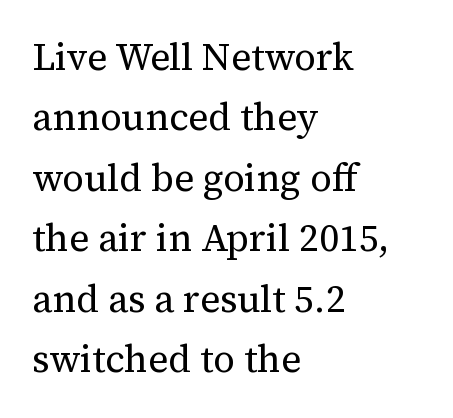
{"serif": "yes", "italic": "no", "bold": "no", "weight": "regular", "width": "normal", "stroke_contrast": "medium", "x_height": "medium", "monospaced": "no", "underline": "no", "align": "left", "line_spacing": "normal", "line_spacing_ratio": 1.59, "letter_spacing": "normal", "letter_spacing_em": 0.0, "glyph_px": 38}
